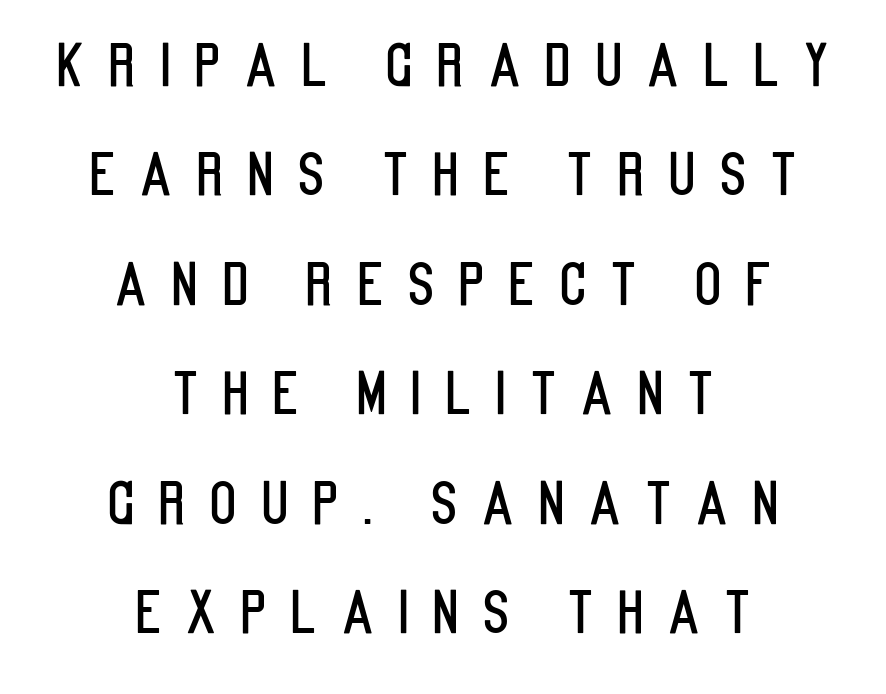
The image shows 57 px condensed sans-serif type, upright; set centered, loose line spacing (1.92x), unusually wide letter spacing (+0.41 em), not underlined; low stroke contrast and a large x-height.
